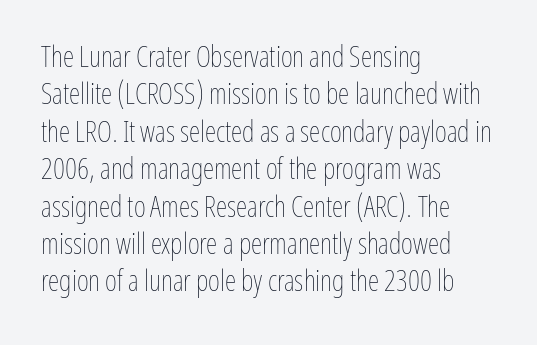
{"italic": "no", "bold": "no", "weight": "thin", "width": "condensed", "stroke_contrast": "low", "x_height": "medium", "monospaced": "no", "underline": "no", "align": "left", "line_spacing": "normal", "line_spacing_ratio": 1.29, "letter_spacing": "normal", "letter_spacing_em": 0.0, "glyph_px": 29}
